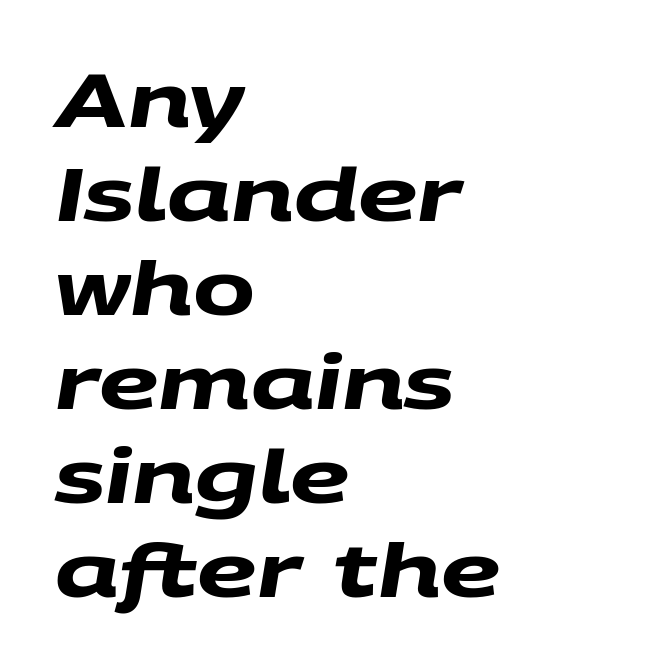
Plenty of ink on the page — the face is bold. Each letter's strokes conclude bluntly, with no projecting serifs. Line starts are locked; line ends wander. Words float on clear page, feet unadorned. Is the letter spacing exaggerated? No — it looks like the ordinary default. The passage shown stacks its lines at a standard gap.
